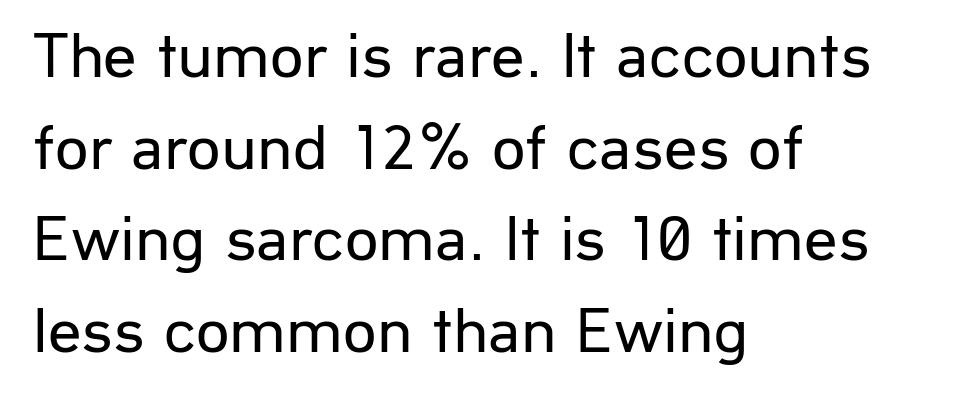
The image shows 66 px regular-weight sans-serif type, upright; set left-aligned, normal line spacing (1.39x), normal letter spacing, not underlined; low stroke contrast and a medium x-height.
